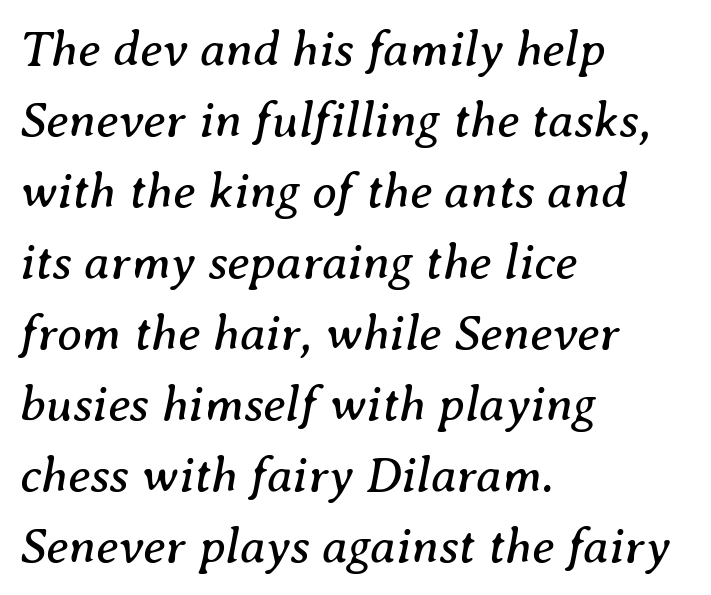
The typesetting does not lean heavy: it is not bold. Leftover space on each line is placed entirely after the last word. Any mark beneath the type? The region is blank. Stroke terminals: seriffed. There's an unmistakable incline to the writing here. Interline gaps are of average width in this sample.
